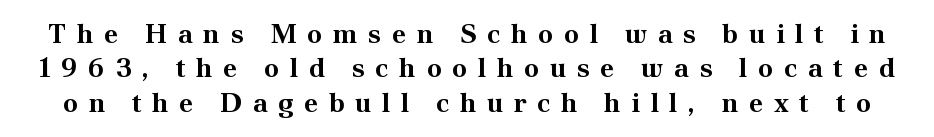
{"italic": "no", "bold": "yes", "underline": "no", "line_spacing": "normal", "line_spacing_ratio": 1.27, "letter_spacing": "wide", "letter_spacing_em": 0.39, "glyph_px": 27}
